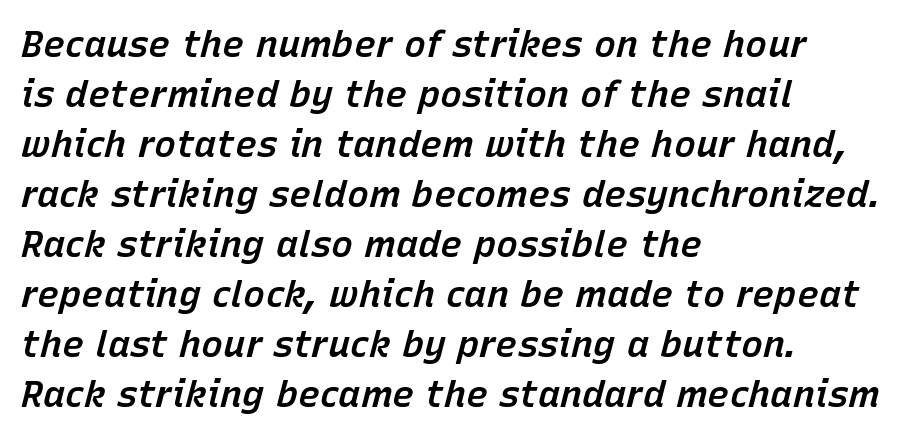
The text carries the slant typical of an italic or oblique font. Horizontally, the lines are justified to the leading edge only. Words appear dense and cohesive because spacing is normal. Honestly, there is no underline to notice here at all. Bold? Not quite — semibold, heavier than regular but stopping short.
